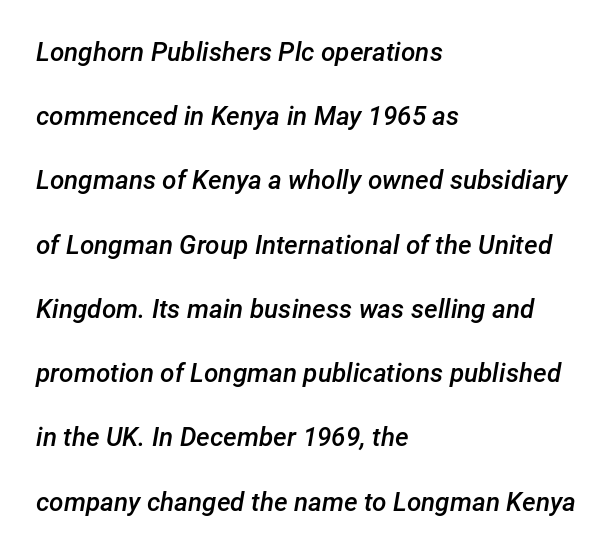
Q: Is the text bold? A: Semi-bold.
Q: Is the text italic (slanted)? A: Yes, it leans right by about 12 degrees.
Q: Is the text underlined? A: No.
Q: How is the paragraph aligned? A: Left-aligned.
Q: Is the spacing between letters normal or unusually wide? A: Normal.
Q: Is the spacing between lines tight, normal or loose? A: Loose.
